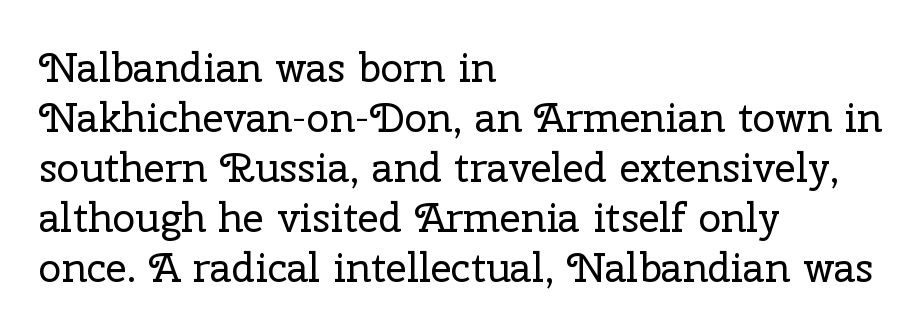
Look at the tracking — it's just the regular setting, nothing added. Serif or sans? Serif — the stroke terminals have little feet. Each row of text sits above clean, open space. The lettering holds an erect, upright posture throughout. The weight tops out at a normal text grade.
